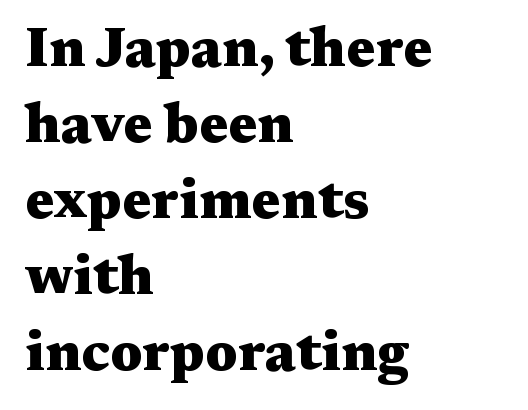
The image shows 55 px heavy, wide serif type, upright; set left-aligned, normal line spacing (1.38x), normal letter spacing, not underlined; medium stroke contrast and a medium x-height.
